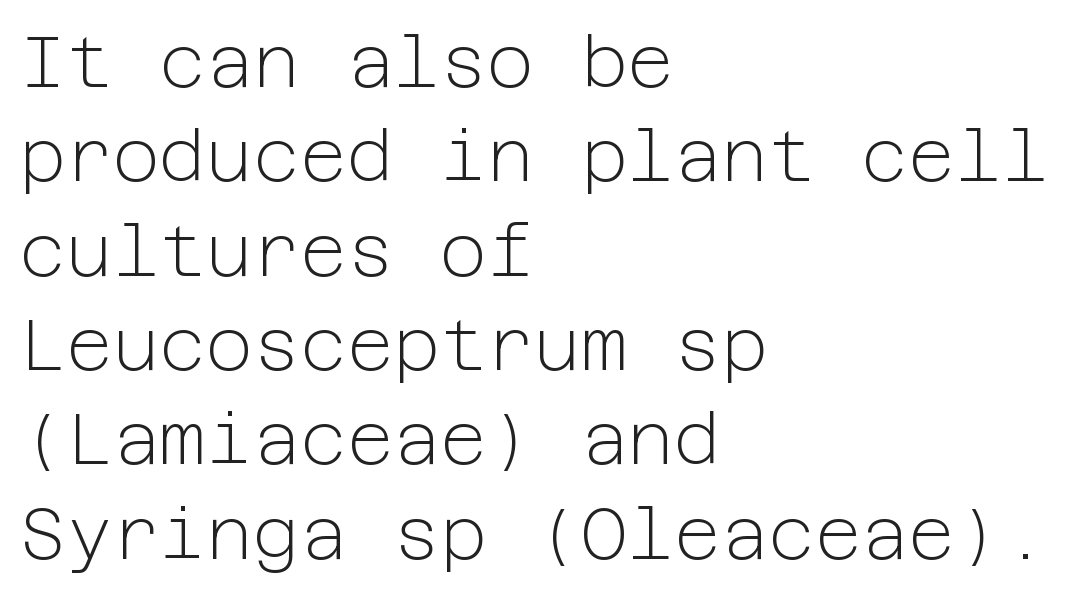
{"serif": "no", "italic": "no", "bold": "no", "weight": "light", "width": "normal", "stroke_contrast": "low", "x_height": "medium", "underline": "no", "align": "left", "line_spacing": "normal", "line_spacing_ratio": 1.31, "letter_spacing": "normal", "letter_spacing_em": 0.0, "glyph_px": 72}
